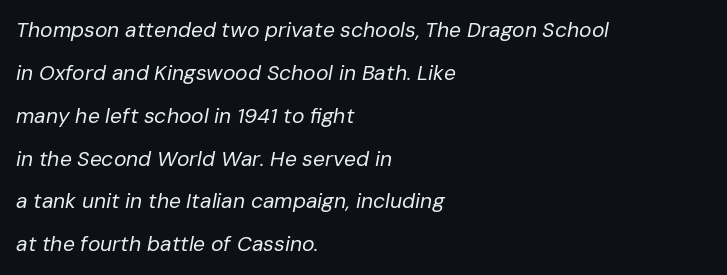
Descender tails drop into unmarked territory. Is the block centered? No — it sits flush against the left margin. A quiet, ordinary-to-light weight characterises the typeface. In terms of leading, this rendering errs on the spacious side.
